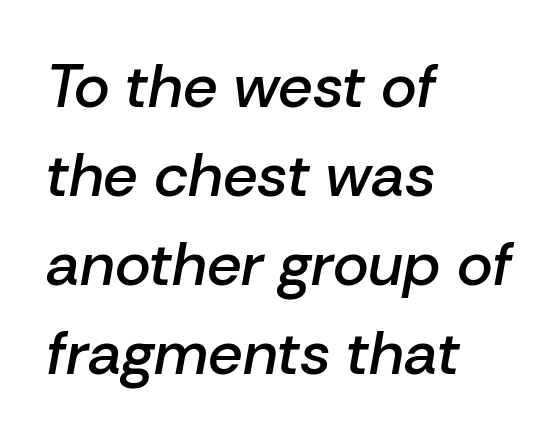
Q: Is the text bold? A: Semi-bold.
Q: Is the text italic (slanted)? A: Yes, it leans right by about 10 degrees.
Q: Is the text underlined? A: No.
Q: How is the paragraph aligned? A: Left-aligned.
Q: Is the spacing between letters normal or unusually wide? A: Normal.
Q: Is the spacing between lines tight, normal or loose? A: Normal.
Q: Width (condensed, normal, or wide)? A: Normal.
Q: Stroke contrast? A: Low.
Q: x-height? A: Medium.
Q: Monospaced? A: No.
